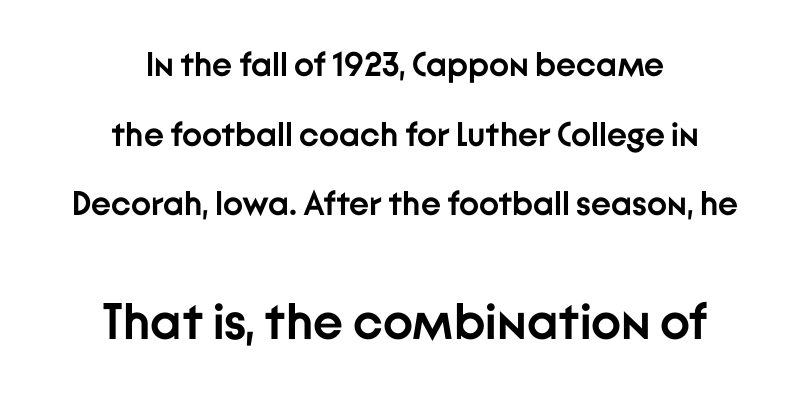
Q: Is the text bold? A: Yes.
Q: Is the text italic (slanted)? A: No, it is upright.
Q: Is the typeface a serif or a sans-serif typeface? A: Sans-serif.
Q: Is the text underlined? A: No.
Q: How is the paragraph aligned? A: Centered.
Q: Is the spacing between letters normal or unusually wide? A: Normal.
Q: Is the spacing between lines tight, normal or loose? A: Loose.
Q: Which block of text is set in a larger size, the first (top) or the second (bottom)? A: The second (bottom) one.
Q: Width (condensed, normal, or wide)? A: Normal.
Q: Stroke contrast? A: Low.
Q: x-height? A: Medium.
Q: Monospaced? A: No.
